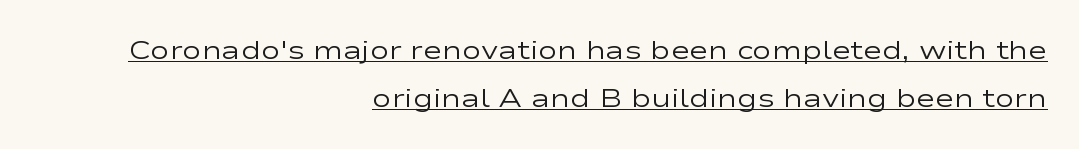
Q: Is the text bold? A: No.
Q: Is the text italic (slanted)? A: No, it is upright.
Q: Is the text underlined? A: Yes.
Q: How is the paragraph aligned? A: Right-aligned.
Q: Is the spacing between letters normal or unusually wide? A: Normal.
